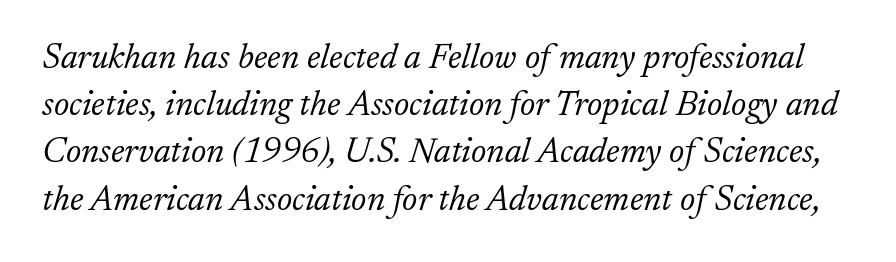
The image shows 35 px light serif type, italic (leaning right); set normal line spacing (1.35x), normal letter spacing, not underlined; low stroke contrast and a small x-height.
